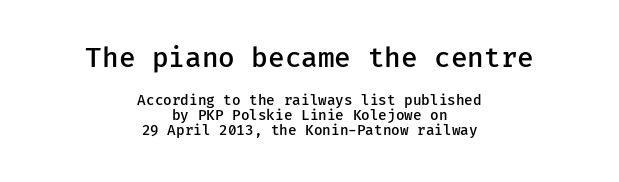
The baseline area is clear. Teacher's note: observe the equal gaps on both sides — that is centered alignment. The axis of the letterforms is exactly vertical. Baseline-to-baseline distance is barely more than the letter height. Nothing unusual about the tracking: characters are spaced as the font intends.
